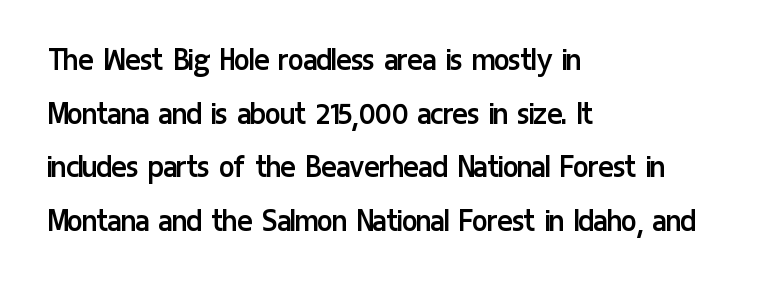
The image shows 36 px regular-weight, condensed sans-serif type, upright; set left-aligned, normal line spacing (1.49x), normal letter spacing, not underlined; low stroke contrast and a medium x-height.
